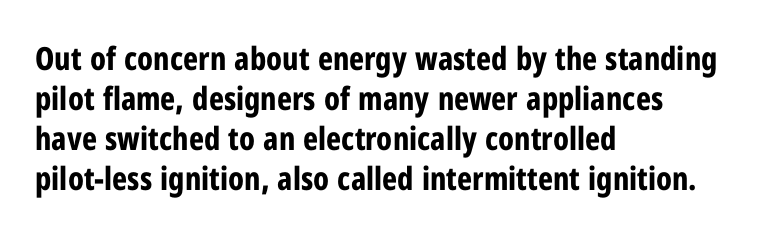
A typesetter would call this zero additional tracking. Compared with typical paragraphs, the rows here are spaced about the same. Nothing sits at the stroke ends, so this counts as sans-serif. Do the characters align in a grid? No, the font is proportional.
